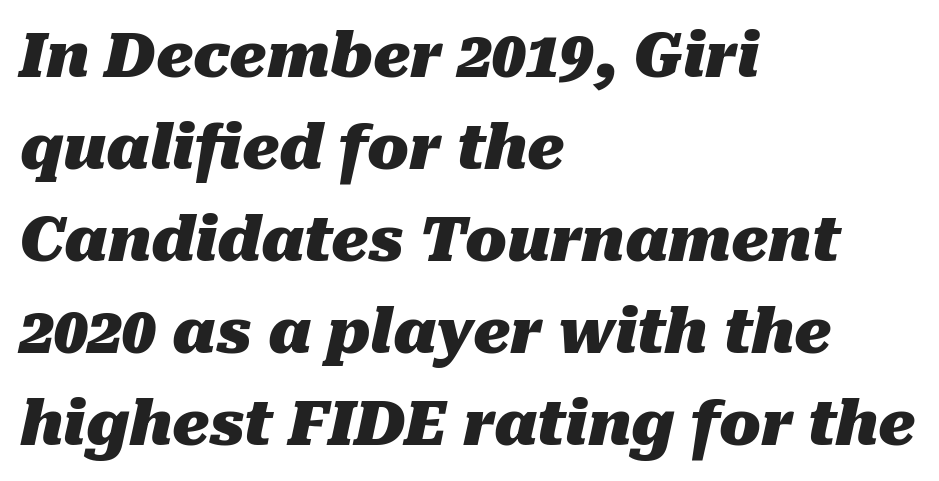
{"italic": "yes", "lean": "right", "slant_degrees": 10, "bold": "yes", "weight": "heavy", "width": "normal", "stroke_contrast": "medium", "x_height": "medium", "monospaced": "no", "underline": "no", "align": "left", "line_spacing": "normal", "line_spacing_ratio": 1.51, "letter_spacing": "normal", "letter_spacing_em": 0.0, "glyph_px": 61}
